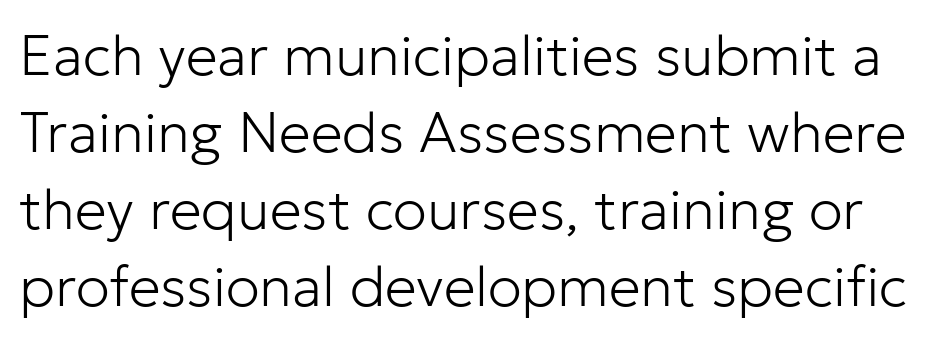
Q: Is the text bold? A: No.
Q: Is the text italic (slanted)? A: No, it is upright.
Q: Is the typeface a serif or a sans-serif typeface? A: Sans-serif.
Q: Is the text underlined? A: No.
Q: Is the spacing between letters normal or unusually wide? A: Normal.
Q: Is the spacing between lines tight, normal or loose? A: Normal.
Q: Width (condensed, normal, or wide)? A: Normal.
Q: Stroke contrast? A: Low.
Q: x-height? A: Medium.
Q: Monospaced? A: No.
